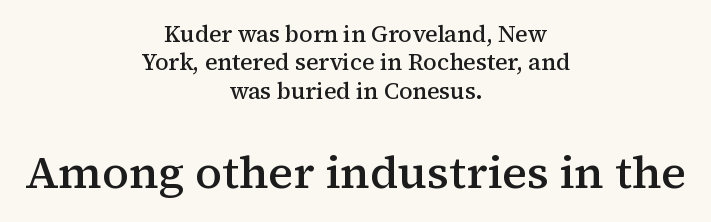
{"serif": "yes", "italic": "no", "bold": "semi", "weight": "semibold", "width": "normal", "stroke_contrast": "medium", "x_height": "medium", "monospaced": "no", "underline": "no", "align": "center", "line_spacing_ratio": 1.23, "letter_spacing": "normal", "letter_spacing_em": 0.0, "larger_block": "second", "size_ratio": 2.0, "glyph_px": 46}
